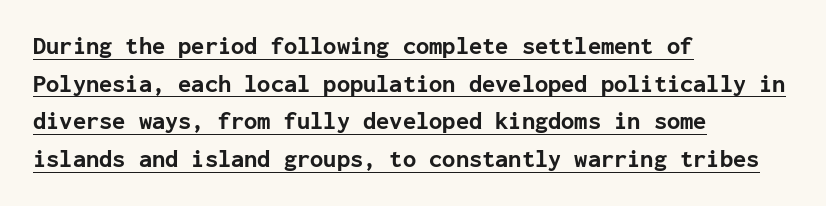
Q: Is the text bold? A: Yes.
Q: Is the text italic (slanted)? A: No, it is upright.
Q: Is the text underlined? A: Yes.
Q: How is the paragraph aligned? A: Left-aligned.
Q: Is the spacing between letters normal or unusually wide? A: Normal.
Q: Is the spacing between lines tight, normal or loose? A: Normal.
